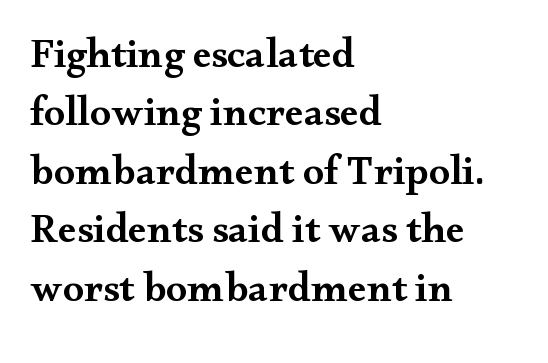
Words float on clear page, feet unadorned. Serifs: yes, visible at the terminals of the letterforms. The specimen reads as upright at a glance. The passage shown is typed in a proportional face where columns would drift. Successive baselines arrive at the customary interval. Firm but not heavy-handed strokes: this text is semibold.
